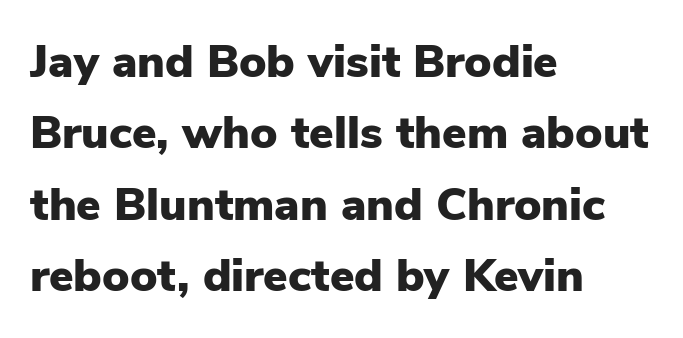
{"serif": "no", "italic": "no", "bold": "yes", "weight": "heavy", "width": "normal", "stroke_contrast": "low", "x_height": "medium", "monospaced": "no", "underline": "no", "align": "left", "line_spacing": "normal", "line_spacing_ratio": 1.55, "letter_spacing": "normal", "letter_spacing_em": 0.0, "glyph_px": 46}
